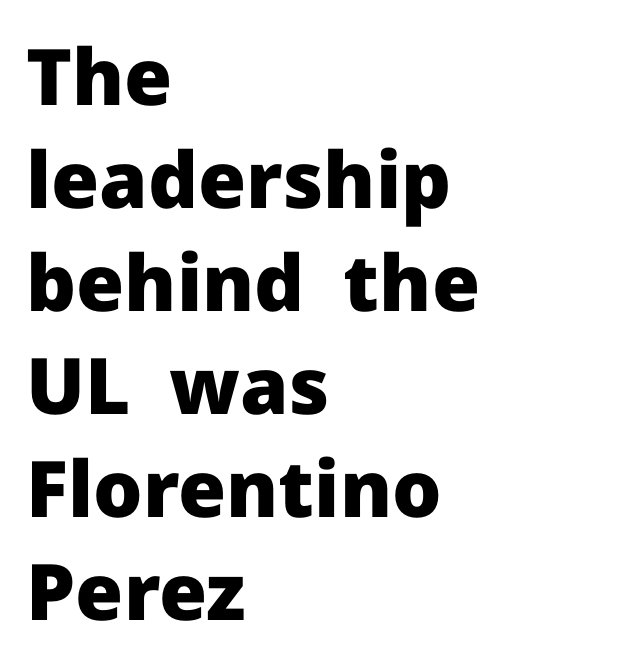
{"serif": "no", "italic": "no", "bold": "yes", "weight": "heavy", "width": "normal", "stroke_contrast": "low", "x_height": "medium", "monospaced": "no", "underline": "no", "align": "left", "line_spacing": "normal", "line_spacing_ratio": 1.32, "letter_spacing": "normal", "letter_spacing_em": 0.0, "glyph_px": 78}
